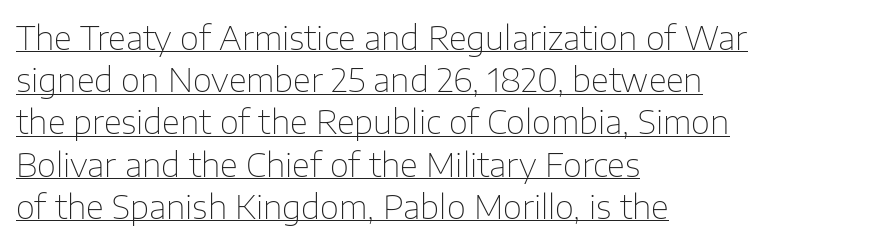
{"serif": "no", "italic": "no", "bold": "no", "weight": "thin", "width": "normal", "stroke_contrast": "low", "x_height": "medium", "monospaced": "no", "underline": "yes", "align": "left", "line_spacing": "normal", "line_spacing_ratio": 1.28, "letter_spacing": "normal", "letter_spacing_em": 0.0, "glyph_px": 33}
